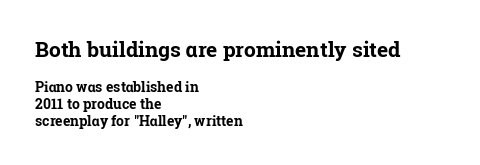
The passage shown begins with its larger block and ends with its smaller one. The rendering keeps characters at their native spacing. Descenders hang freely into open space. This sample uses an upright cut, with every glyph sitting square on the baseline.
